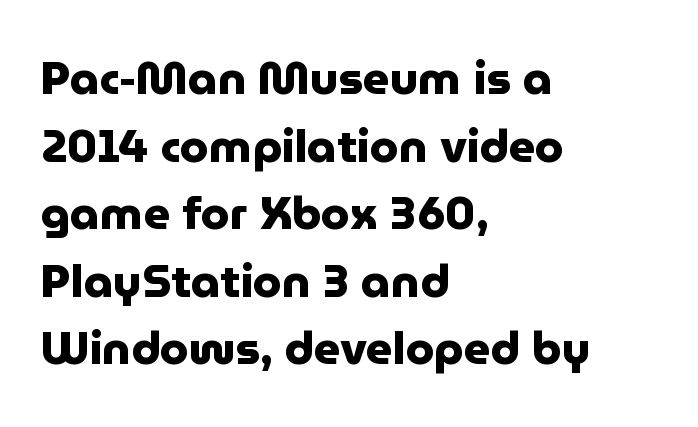
Spacing verdict: proportional, widths tailored to each character. Quick note: underline off. How are the letters spaced? Ordinarily, with no added tracking. If you drew a line through each stem, it would be perfectly vertical. A sans-serif font was chosen for this passage. Compared with typical paragraphs, the rows here are spaced about the same.
